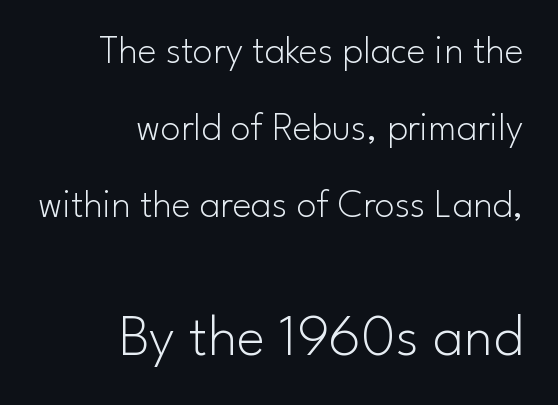
The image shows 60 px light sans-serif type, upright; set right-aligned, loose line spacing (1.92x), normal letter spacing, not underlined; the second (bottom) block is 1.5x larger; low stroke contrast and a small x-height.
